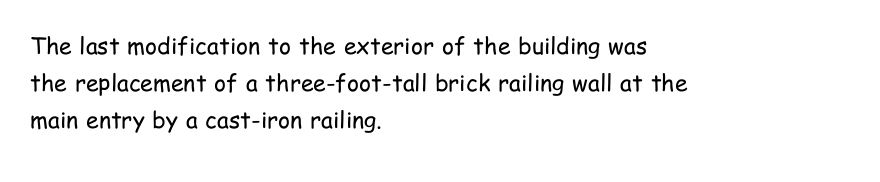
The rendering uses a moderate line-height, typical for paragraphs. The cut favours lightness, reaching ordinary text weight at its darkest. This is roman type, the default non-slanted kind. A student would call this left alignment; a typographer would say flush left, rag right. Honestly, there is no underline to notice here at all. The letterforms sit shoulder to shoulder at normal distance.
